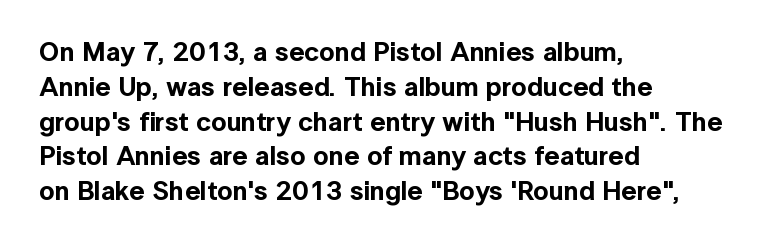
Students, observe: this is what conventionally led text looks like. This sample uses plain, unmodified letter spacing. Nobody drew a line under any word here. The typesetter chose a ragged-right arrangement here. Style check: upright.
